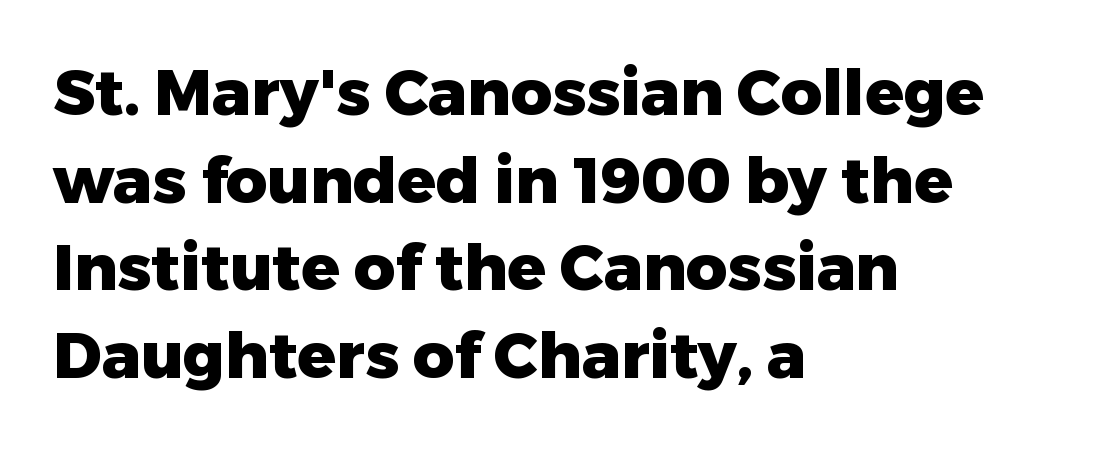
You could not count columns in this text — the font is proportionally spaced. Leftover space on each line is placed entirely after the last word. The lettering holds an erect, upright posture throughout. This rendering employs a face without finishing strokes, i.e., a sans-serif. I'd describe the lettering as bold — thick and assertive. One glance says typical: line gaps are just what's usual.
